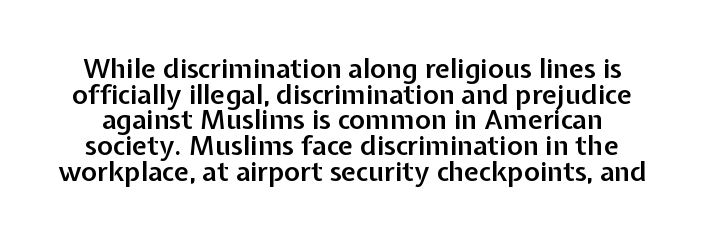
Q: Is the text bold? A: Semi-bold.
Q: Is the text italic (slanted)? A: No, it is upright.
Q: Is the text underlined? A: No.
Q: Is the spacing between letters normal or unusually wide? A: Normal.
Q: Is the spacing between lines tight, normal or loose? A: Tight.
